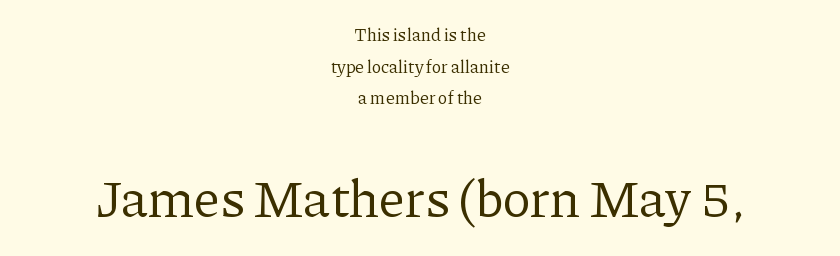
The image shows 53 px regular-weight serif type, upright; set centered, line spacing 1.76x, normal letter spacing, not underlined; the second (bottom) block is 2.94x larger; low stroke contrast and a medium x-height.
